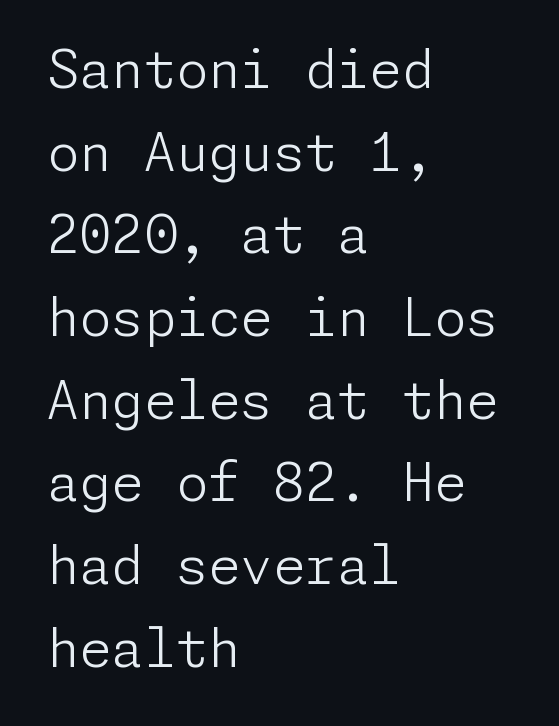
{"serif": "no", "italic": "no", "bold": "no", "weight": "light", "width": "normal", "stroke_contrast": "low", "x_height": "medium", "underline": "no", "align": "left", "line_spacing": "normal", "line_spacing_ratio": 1.59, "letter_spacing": "normal", "letter_spacing_em": 0.0, "glyph_px": 52}
